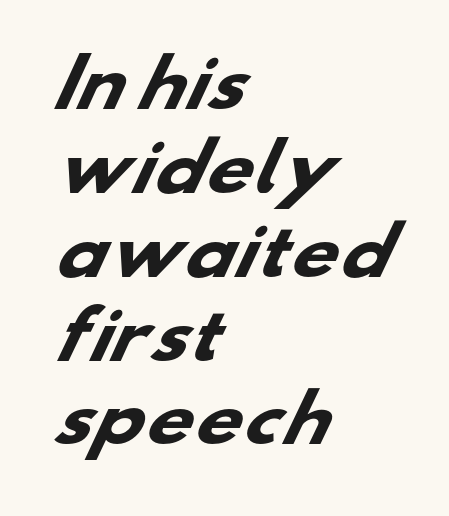
The image shows 65 px heavy, wide sans-serif type; set left-aligned, normal line spacing (1.29x), normal letter spacing, not underlined; low stroke contrast and a small x-height.
